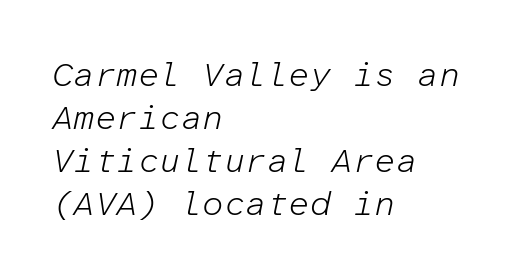
Q: Is the text bold? A: No.
Q: Is the text italic (slanted)? A: Yes, it leans right by about 12 degrees.
Q: Is the text underlined? A: No.
Q: How is the paragraph aligned? A: Left-aligned.
Q: Is the spacing between letters normal or unusually wide? A: Normal.
Q: Is the spacing between lines tight, normal or loose? A: Normal.
Q: Width (condensed, normal, or wide)? A: Normal.
Q: Stroke contrast? A: Low.
Q: x-height? A: Medium.
Q: Monospaced? A: Yes.
